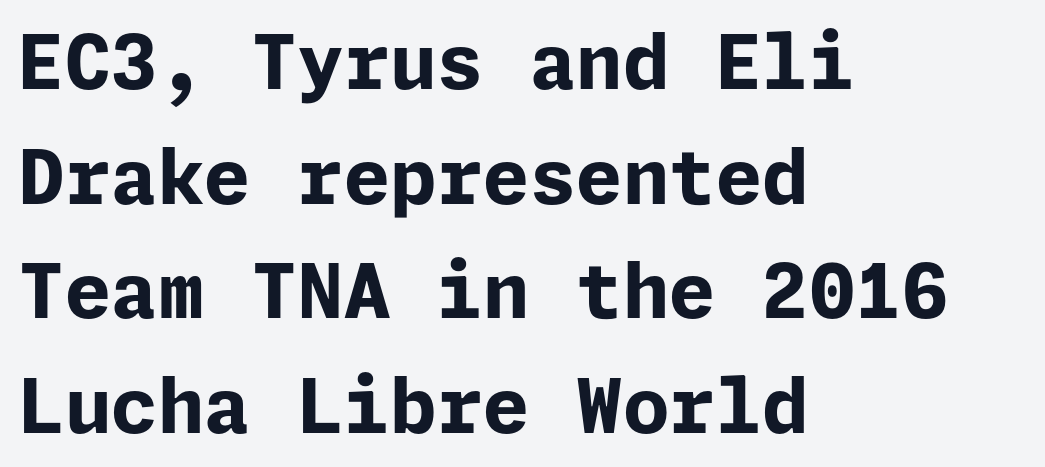
Every character sits straight up, as roman type does. The letters sit at their default tracking, neither squeezed nor spread. Check the space under the baseline: it is left empty. Emphasis by weight is at full strength: bold. Horizontal alignment here is leftward, the default for most running prose. Typographically, this falls in the sans-serif category.
